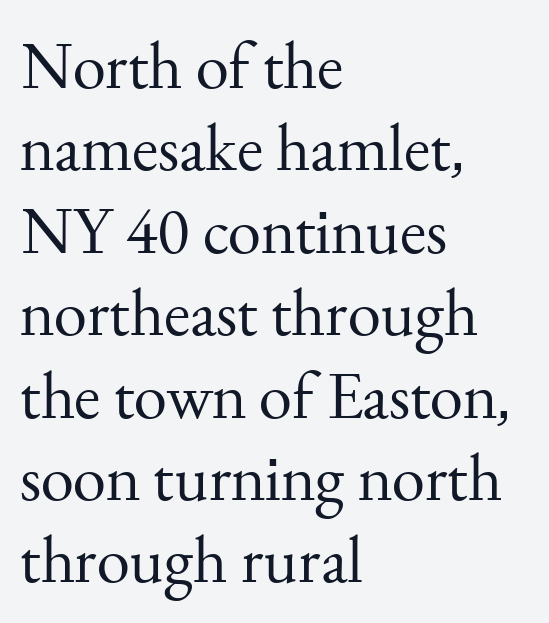
The image shows 67 px regular-weight serif type, upright; set left-aligned, line spacing 1.23x, normal letter spacing, not underlined; medium stroke contrast and a small x-height.
